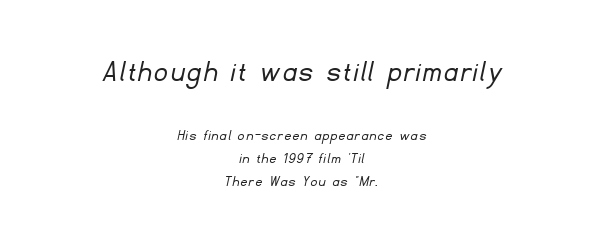
Q: Is the text bold? A: No.
Q: Is the typeface a serif or a sans-serif typeface? A: Sans-serif.
Q: Is the text underlined? A: No.
Q: How is the paragraph aligned? A: Centered.
Q: Is the spacing between lines tight, normal or loose? A: Normal.
Q: Which block of text is set in a larger size, the first (top) or the second (bottom)? A: The first (top) one.
Q: Width (condensed, normal, or wide)? A: Normal.
Q: Stroke contrast? A: Low.
Q: x-height? A: Small.
Q: Monospaced? A: No.
